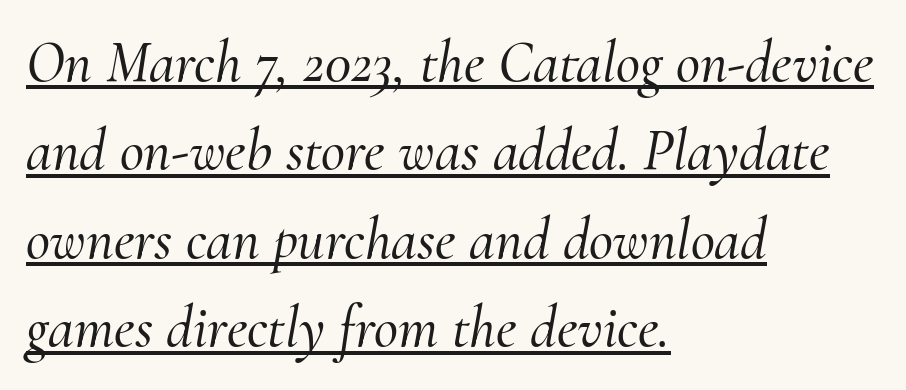
The tracking reads as untouched default to a designer's eye. The whole block is typeset with a tilt. The block of text has a typical density, with ordinary space between rows. You could not count columns in this text — the font is proportionally spaced.
